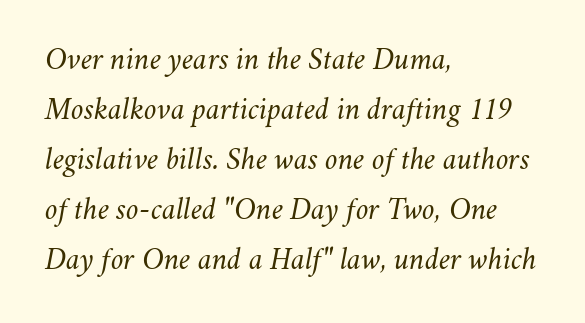
Descenders hang freely into open space. Tracking value appears to be zero — textbook default spacing. The rag falls on the right side of this text block. No heavy texture on the line: the type isn't bold.
